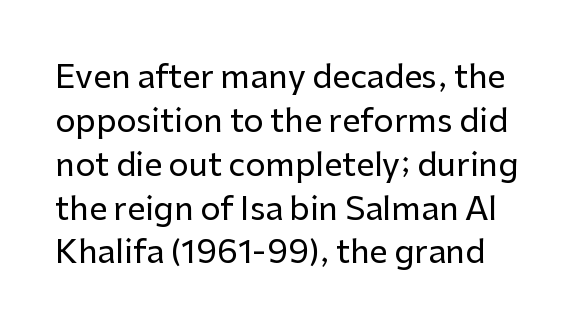
Regarding leading, the lines here are spaced in the standard way. This sample uses a sans-serif face. Designer's note — italics off, roman on. Compared with typical body copy, the letter spacing here is the same.
